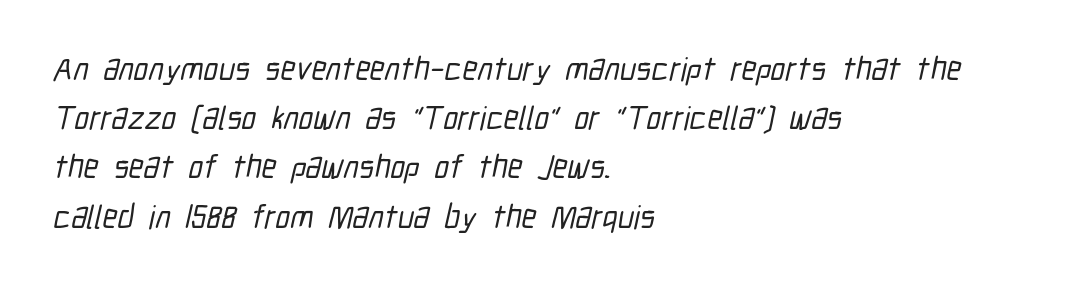
{"serif": "no", "width": "condensed", "stroke_contrast": "low", "x_height": "medium", "monospaced": "no", "underline": "no", "align": "left", "line_spacing": "normal", "line_spacing_ratio": 1.49, "letter_spacing": "normal", "letter_spacing_em": 0.0, "glyph_px": 33}
